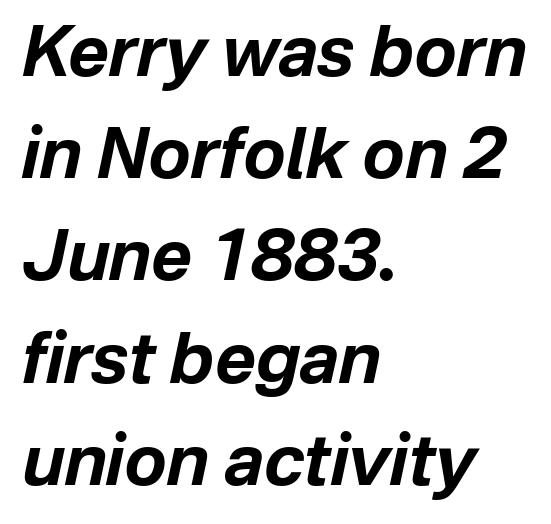
The image shows 70 px bold type, italic (leaning right); set left-aligned, normal line spacing (1.46x), normal letter spacing, not underlined; low stroke contrast and a medium x-height.
